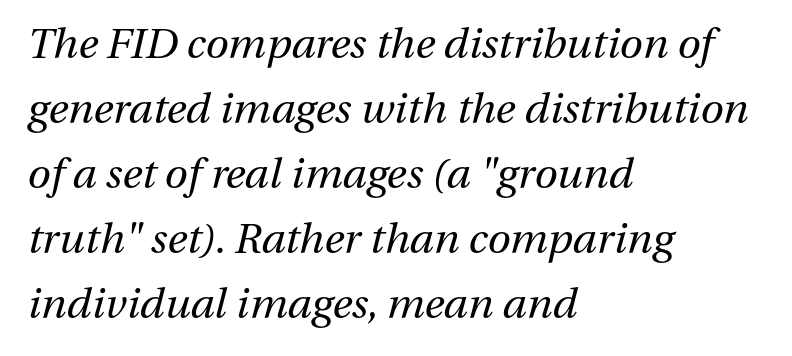
{"italic": "yes", "lean": "right", "slant_degrees": 13, "bold": "no", "weight": "regular", "width": "normal", "stroke_contrast": "medium", "x_height": "medium", "monospaced": "no", "underline": "no", "align": "left", "line_spacing": "normal", "line_spacing_ratio": 1.55, "letter_spacing": "normal", "letter_spacing_em": 0.0, "glyph_px": 42}
